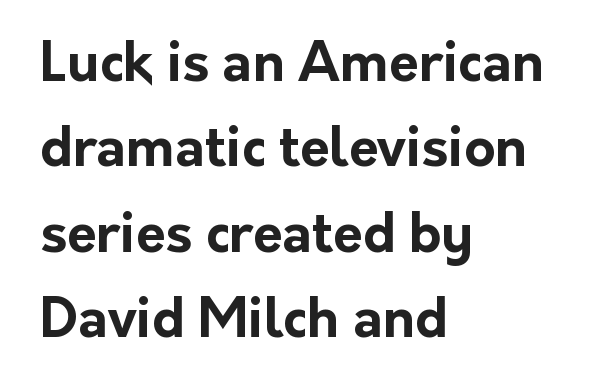
Typeset ragged right — the left edge is the straight one. Students, observe: this is what conventionally led text looks like. In terms of letterform style, serifs are entirely absent. You could not count columns in this text — the font is proportionally spaced. Unmarked baselines from the first word to the last.
